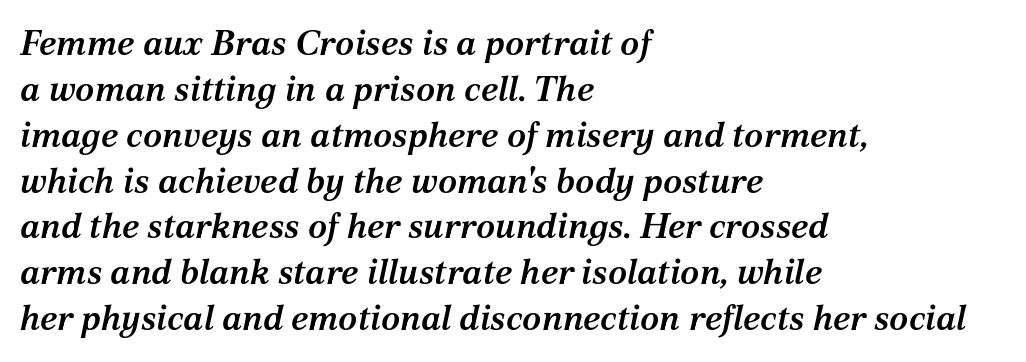
{"serif": "yes", "italic": "yes", "lean": "right", "slant_degrees": 12, "bold": "semi", "weight": "semibold", "width": "normal", "stroke_contrast": "medium", "x_height": "medium", "monospaced": "no", "underline": "no", "align": "left", "line_spacing": "normal", "line_spacing_ratio": 1.31, "letter_spacing": "normal", "letter_spacing_em": 0.0, "glyph_px": 35}
